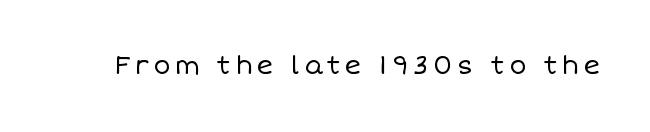
Q: Is the text bold? A: No.
Q: Is the text italic (slanted)? A: No, it is upright.
Q: Is the text underlined? A: No.
